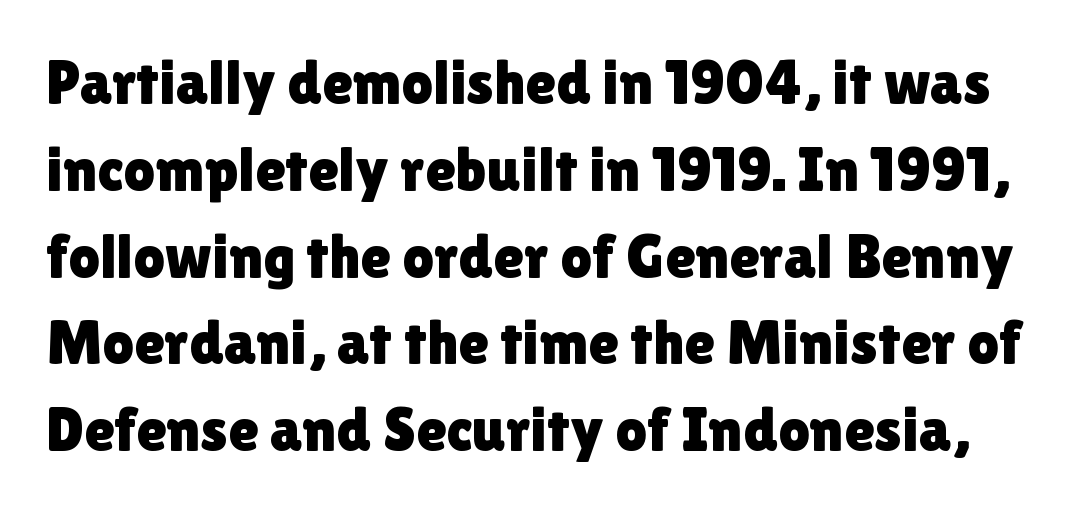
The lettering holds an erect, upright posture throughout. Looks like regular typesetting: each glyph gets only the width it needs. These lines are composed in type without serifs. Tracking value appears to be zero — textbook default spacing. The line-height multiplier appears to be the usual default. The strip under each line holds only bare page.
